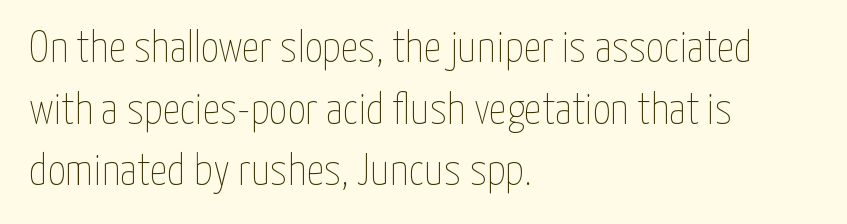
Q: Is the text bold? A: No.
Q: Is the text italic (slanted)? A: No, it is upright.
Q: Is the text underlined? A: No.
Q: How is the paragraph aligned? A: Left-aligned.
Q: Is the spacing between letters normal or unusually wide? A: Normal.
Q: Is the spacing between lines tight, normal or loose? A: Normal.
Q: Width (condensed, normal, or wide)? A: Condensed.
Q: Stroke contrast? A: Low.
Q: x-height? A: Medium.
Q: Monospaced? A: No.
